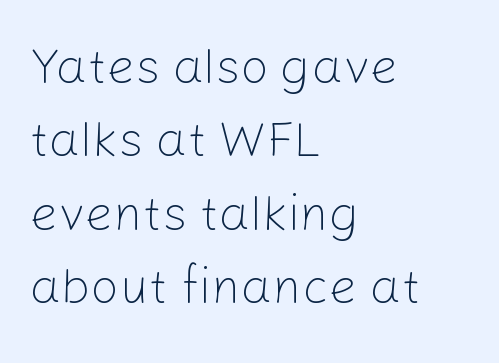
Serif or sans? Sans — the stroke terminals are bare. Letter spacing: default. You could not count columns in this text — the font is proportionally spaced. What's the leading like? Ordinary, nothing unusual.
